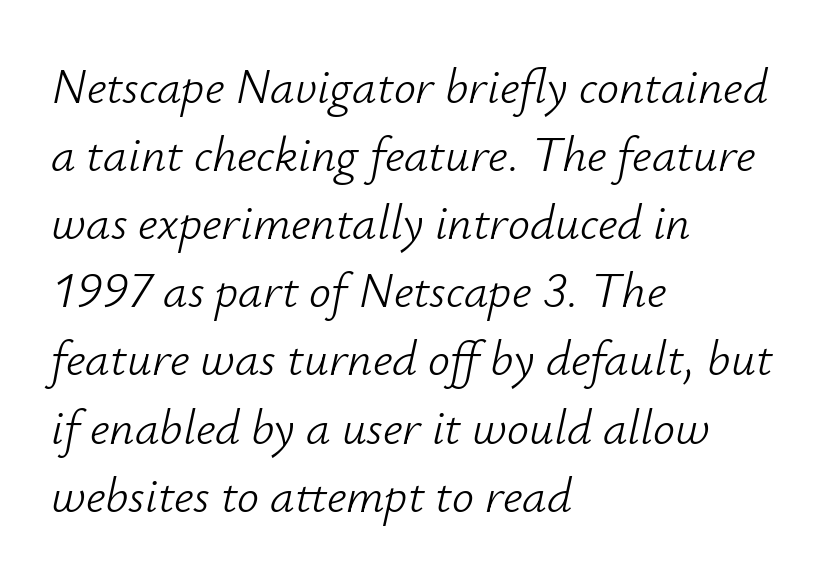
Q: Is the text bold? A: No.
Q: Is the text italic (slanted)? A: Yes, it leans right by about 12 degrees.
Q: Is the text underlined? A: No.
Q: How is the paragraph aligned? A: Left-aligned.
Q: Is the spacing between letters normal or unusually wide? A: Normal.
Q: Is the spacing between lines tight, normal or loose? A: Normal.
Q: Width (condensed, normal, or wide)? A: Normal.
Q: Stroke contrast? A: Low.
Q: x-height? A: Small.
Q: Monospaced? A: No.
